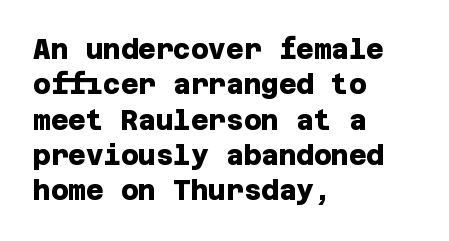
The image shows 27 px bold type; set left-aligned, normal line spacing (1.31x), normal letter spacing, not underlined.
